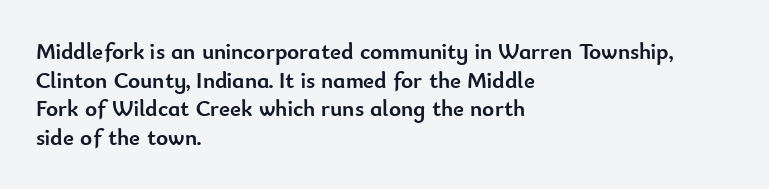
The image shows 23 px bold type, upright; set left-aligned, normal line spacing (1.25x), normal letter spacing, not underlined.
